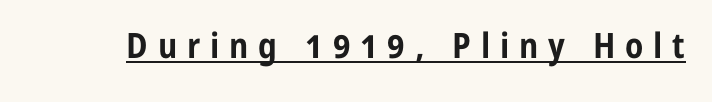
The typesetter has applied underlining to the passage shown. Nothing sits at the stroke ends, so this counts as sans-serif. Display-style spreading of the glyphs; the letterfit is very open. Typesetter's note: full bold, strokes at maximum text heaviness.
